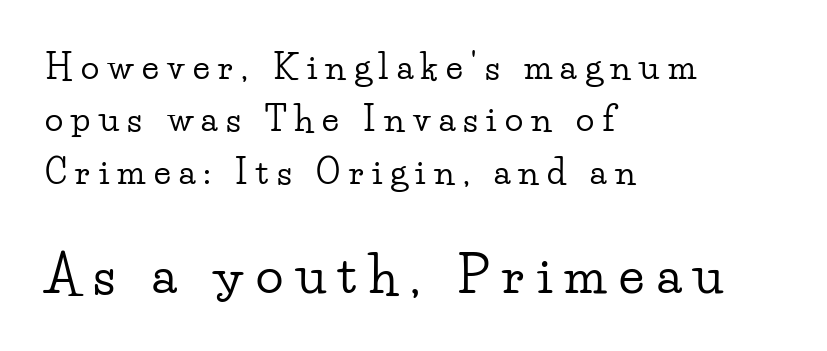
No word sits above an underline. In this sample the second text group is rendered at the bigger scale. If you drew a ruler down the left edge, every line would touch it. The typography opts for an upright posture over an oblique one.
